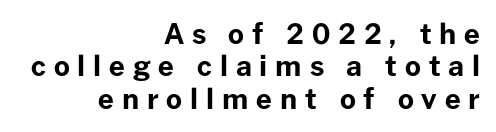
Q: Is the text bold? A: Yes.
Q: Is the text italic (slanted)? A: No, it is upright.
Q: Is the typeface a serif or a sans-serif typeface? A: Sans-serif.
Q: Is the text underlined? A: No.
Q: How is the paragraph aligned? A: Right-aligned.
Q: Is the spacing between letters normal or unusually wide? A: Unusually wide.
Q: Width (condensed, normal, or wide)? A: Normal.
Q: Stroke contrast? A: Low.
Q: x-height? A: Medium.
Q: Monospaced? A: No.
